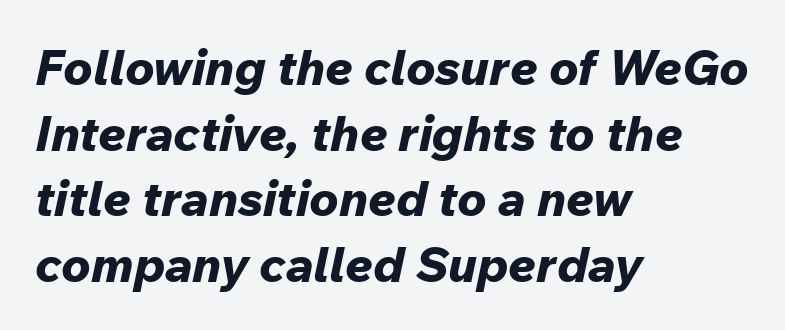
{"italic": "yes", "lean": "right", "slant_degrees": 12, "bold": "yes", "weight": "bold", "width": "normal", "stroke_contrast": "low", "x_height": "medium", "monospaced": "no", "underline": "no", "align": "left", "line_spacing": "normal", "line_spacing_ratio": 1.34, "letter_spacing": "normal", "letter_spacing_em": 0.0, "glyph_px": 49}
